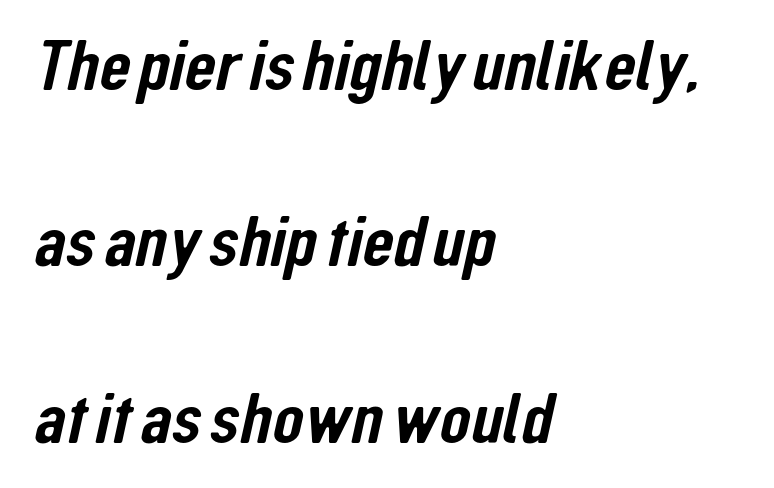
Each row of text sits above clean, open space. Note the varied advance widths — an 'i' is clearly narrower than an 'm'. Does the type have serifs? No, each stem ends abruptly. The lines in this sample share a left origin and differ only in where they stop. This sample trades compactness for vertical openness between lines. The tracking reads as untouched default to a designer's eye.
